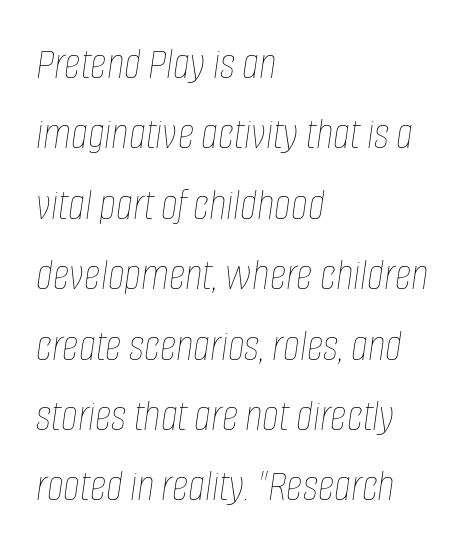
Q: Is the text bold? A: No.
Q: Is the text italic (slanted)? A: Yes, it leans right by about 8 degrees.
Q: Is the text underlined? A: No.
Q: How is the paragraph aligned? A: Left-aligned.
Q: Is the spacing between letters normal or unusually wide? A: Normal.
Q: Is the spacing between lines tight, normal or loose? A: Normal.
Q: Width (condensed, normal, or wide)? A: Condensed.
Q: Stroke contrast? A: Low.
Q: x-height? A: Large.
Q: Monospaced? A: No.
